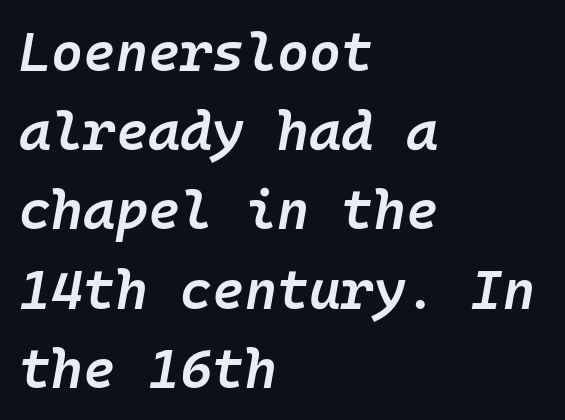
A typesetter would call this monospace, since all characters share one set width. Between one letter and the next there's only the usual sliver of space. A normal amount of white space separates one row of letters from the next. A clean baseline with only descenders dipping below it.
